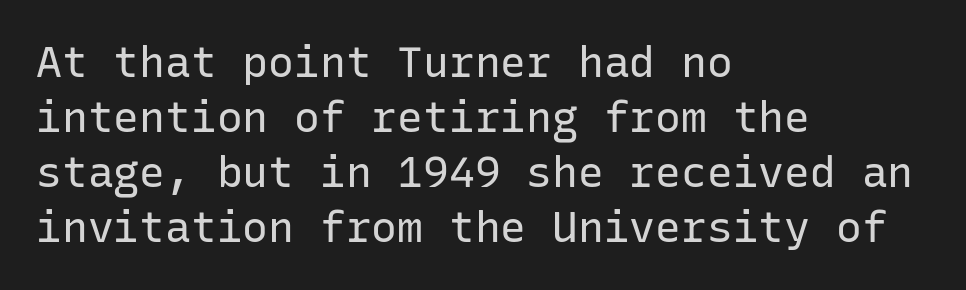
Q: Is the text bold? A: No.
Q: Is the text italic (slanted)? A: No, it is upright.
Q: Is the typeface a serif or a sans-serif typeface? A: Sans-serif.
Q: Is the text underlined? A: No.
Q: How is the paragraph aligned? A: Left-aligned.
Q: Is the spacing between letters normal or unusually wide? A: Normal.
Q: Is the spacing between lines tight, normal or loose? A: Normal.
Q: Width (condensed, normal, or wide)? A: Normal.
Q: Stroke contrast? A: Low.
Q: x-height? A: Medium.
Q: Monospaced? A: Yes.
